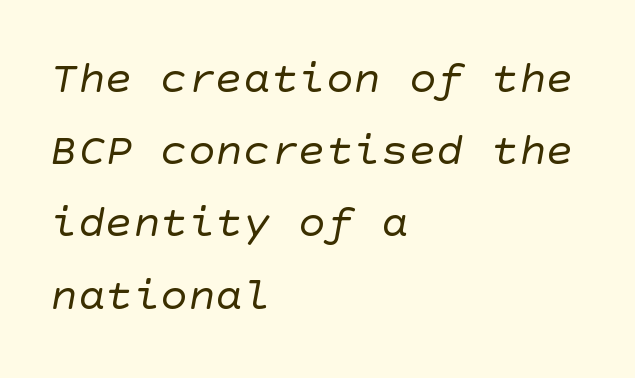
{"serif": "no", "bold": "no", "weight": "regular", "width": "normal", "stroke_contrast": "low", "x_height": "large", "underline": "no", "align": "left", "line_spacing": "normal", "line_spacing_ratio": 1.57, "letter_spacing": "normal", "letter_spacing_em": 0.0, "glyph_px": 46}
